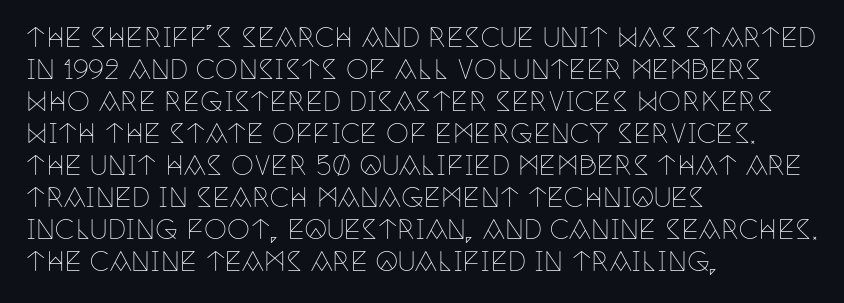
The passage shown is not underscored anywhere. Words appear dense and cohesive because spacing is normal. Alignment: flush left. Unlike italic type, these characters show no tilt at all.
